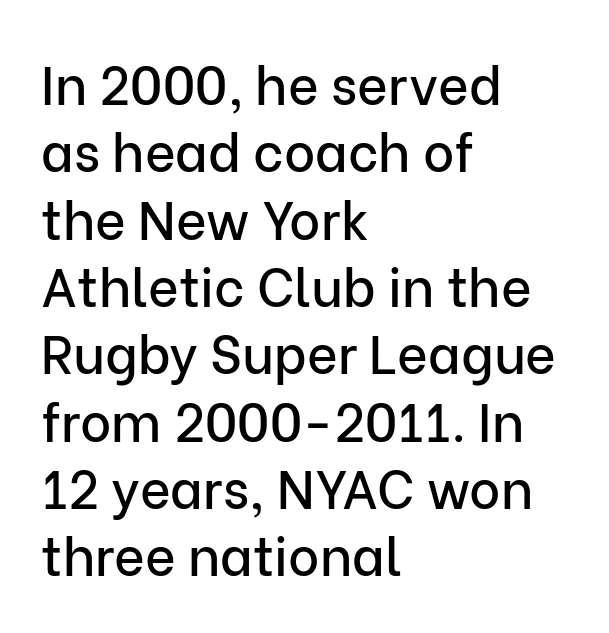
Q: Is the text italic (slanted)? A: No, it is upright.
Q: Is the typeface a serif or a sans-serif typeface? A: Sans-serif.
Q: Is the text underlined? A: No.
Q: How is the paragraph aligned? A: Left-aligned.
Q: Is the spacing between letters normal or unusually wide? A: Normal.
Q: Is the spacing between lines tight, normal or loose? A: Normal.
Q: Width (condensed, normal, or wide)? A: Normal.
Q: Stroke contrast? A: Low.
Q: x-height? A: Medium.
Q: Monospaced? A: No.
